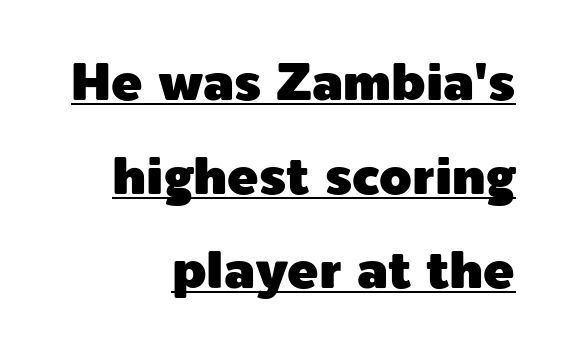
The image shows 52 px sans-serif type, upright; set right-aligned, line spacing 1.81x, normal letter spacing, underlined; a medium x-height.
